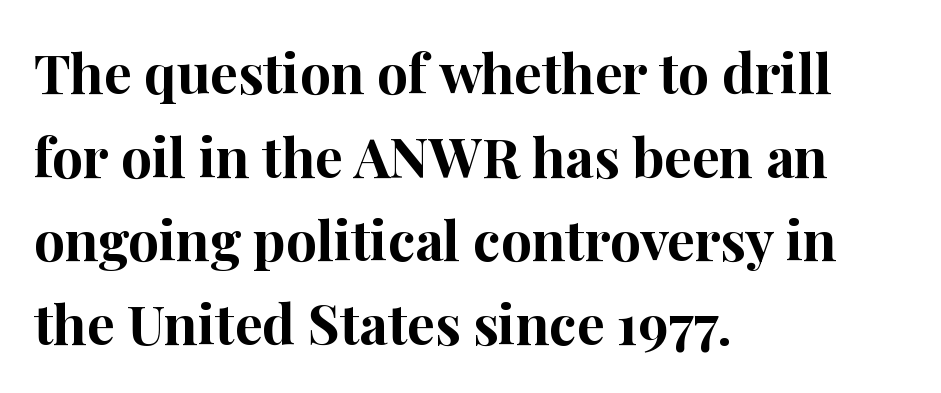
{"serif": "yes", "italic": "no", "bold": "yes", "weight": "bold", "width": "normal", "stroke_contrast": "high", "x_height": "medium", "monospaced": "no", "underline": "no", "align": "left", "line_spacing": "normal", "line_spacing_ratio": 1.52, "letter_spacing": "normal", "letter_spacing_em": 0.0, "glyph_px": 55}
